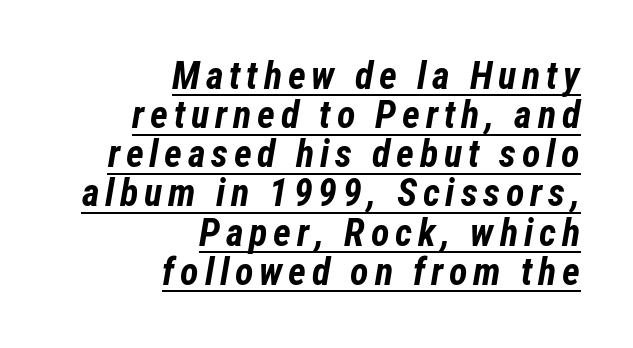
Q: Is the text bold? A: Yes.
Q: Is the text italic (slanted)? A: Yes, it leans right by about 12 degrees.
Q: Is the text underlined? A: Yes.
Q: How is the paragraph aligned? A: Right-aligned.
Q: Is the spacing between lines tight, normal or loose? A: Tight.
Q: Width (condensed, normal, or wide)? A: Condensed.
Q: Stroke contrast? A: Low.
Q: x-height? A: Medium.
Q: Monospaced? A: No.
